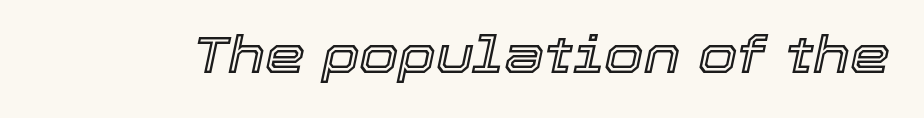
The image shows 51 px text type, italic (leaning right); set normal letter spacing, not underlined; a medium x-height.
